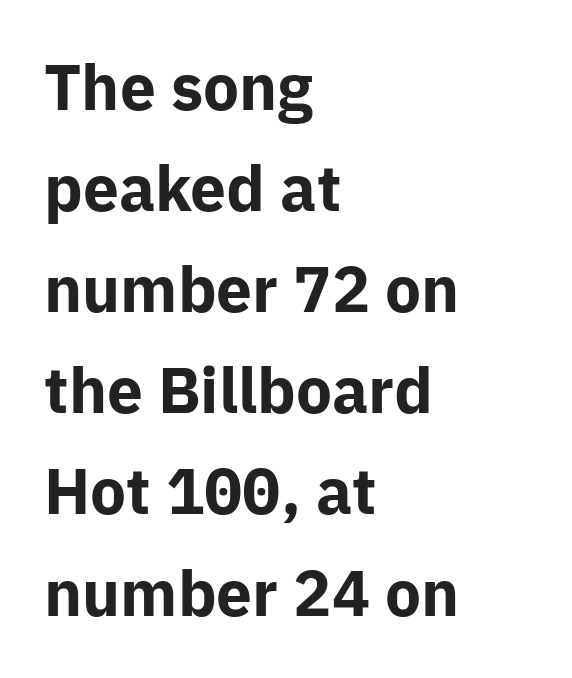
Q: Is the text bold? A: Yes.
Q: Is the text italic (slanted)? A: No, it is upright.
Q: Is the typeface a serif or a sans-serif typeface? A: Sans-serif.
Q: Is the text underlined? A: No.
Q: How is the paragraph aligned? A: Left-aligned.
Q: Is the spacing between letters normal or unusually wide? A: Normal.
Q: Is the spacing between lines tight, normal or loose? A: Normal.
Q: Width (condensed, normal, or wide)? A: Normal.
Q: Stroke contrast? A: Low.
Q: x-height? A: Medium.
Q: Monospaced? A: No.
